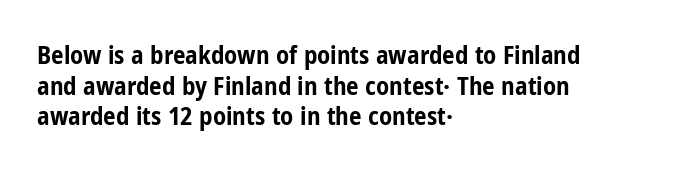
{"italic": "no", "bold": "yes", "underline": "no", "align": "left", "line_spacing_ratio": 1.23, "letter_spacing": "normal", "letter_spacing_em": 0.0, "glyph_px": 25}
